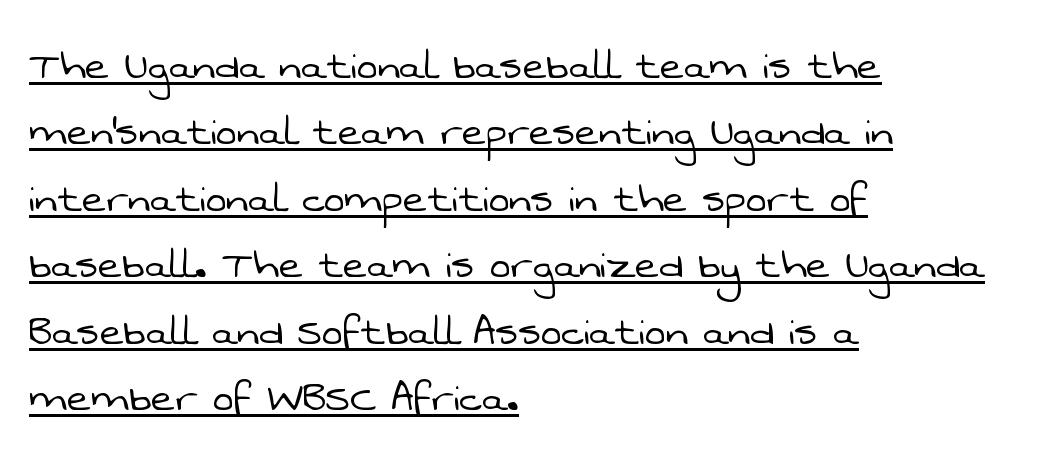
The image shows 50 px light sans-serif type; set left-aligned, normal line spacing (1.33x), normal letter spacing, underlined; low stroke contrast and a medium x-height.
